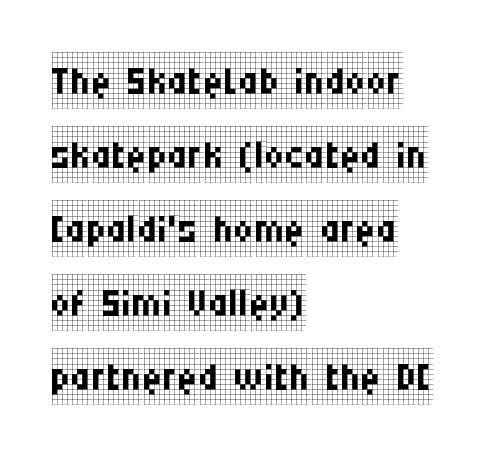
Q: Is the text bold? A: No.
Q: Is the text italic (slanted)? A: No, it is upright.
Q: Is the typeface a serif or a sans-serif typeface? A: Serif.
Q: Is the text underlined? A: No.
Q: How is the paragraph aligned? A: Left-aligned.
Q: Is the spacing between letters normal or unusually wide? A: Normal.
Q: Is the spacing between lines tight, normal or loose? A: Normal.
Q: Width (condensed, normal, or wide)? A: Condensed.
Q: Stroke contrast? A: Low.
Q: x-height? A: Large.
Q: Monospaced? A: No.
